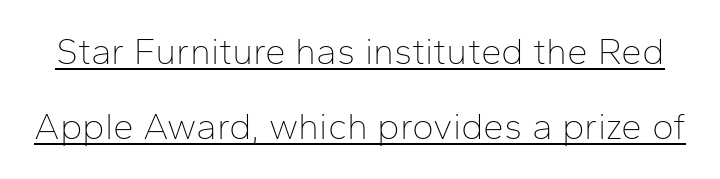
Stem width sits at or under what a default text font uses. Characters follow at the spacing the type designer built in. I'd call this a sans setting — the letters go barefoot. Each letter keeps its own natural width here, so spacing adapts to shape.
